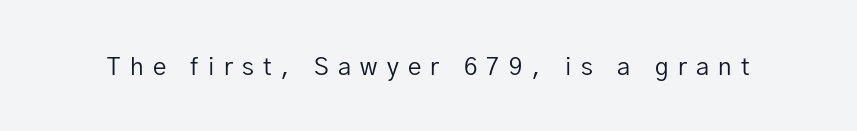
{"italic": "no", "bold": "no", "underline": "no", "letter_spacing": "wide", "letter_spacing_em": 0.39, "glyph_px": 24}
